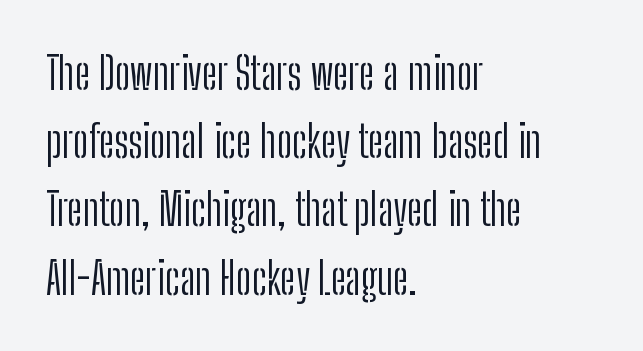
The image shows 44 px light, condensed sans-serif type, upright; set left-aligned, normal line spacing (1.55x), normal letter spacing, not underlined; low stroke contrast and a medium x-height.
